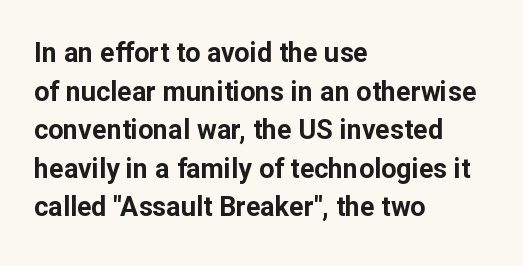
The image shows 27 px bold type, upright; set left-aligned, normal line spacing (1.43x), normal letter spacing, not underlined.
